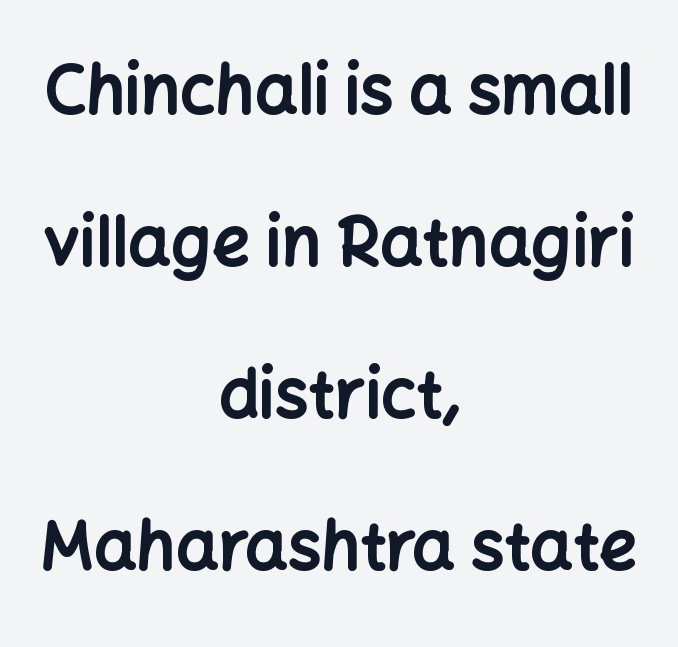
The image shows 67 px bold sans-serif type, upright; set centered, loose line spacing (2.27x), normal letter spacing, not underlined; low stroke contrast and a medium x-height.
